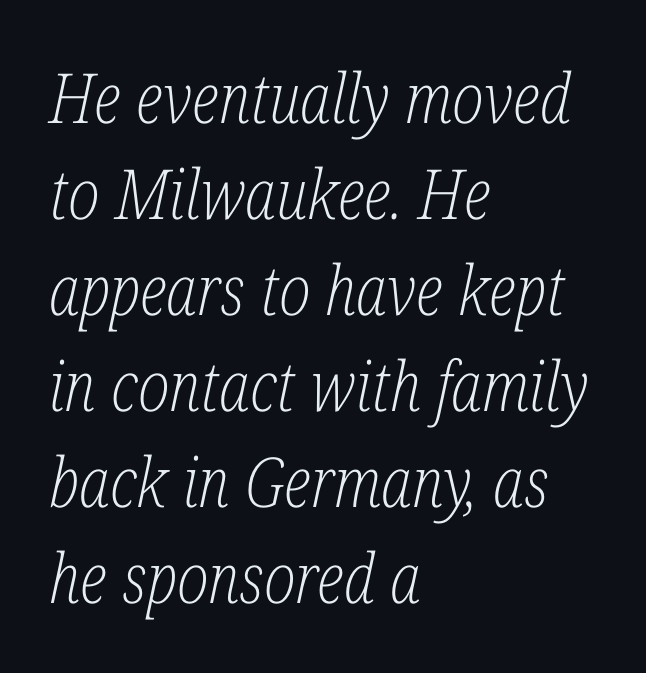
The image shows 69 px light, condensed serif type, italic (leaning right); set left-aligned, normal line spacing (1.39x), normal letter spacing, not underlined; low stroke contrast and a medium x-height.
